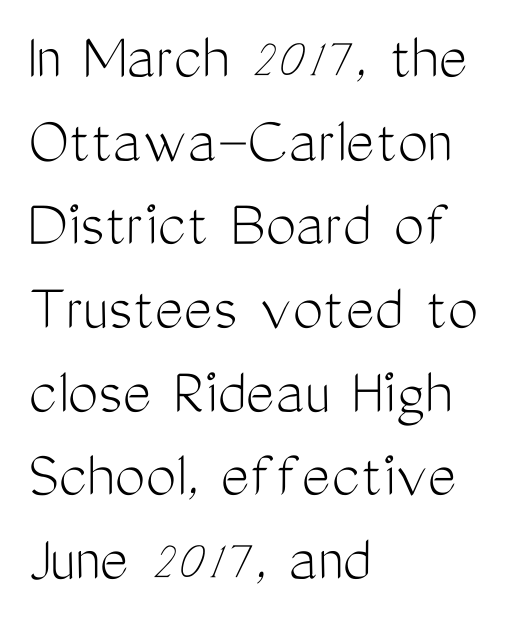
Q: Is the text bold? A: No.
Q: Is the text italic (slanted)? A: No, it is upright.
Q: Is the typeface a serif or a sans-serif typeface? A: Sans-serif.
Q: Is the text underlined? A: No.
Q: How is the paragraph aligned? A: Left-aligned.
Q: Is the spacing between letters normal or unusually wide? A: Normal.
Q: Width (condensed, normal, or wide)? A: Condensed.
Q: Stroke contrast? A: Medium.
Q: x-height? A: Medium.
Q: Monospaced? A: No.
